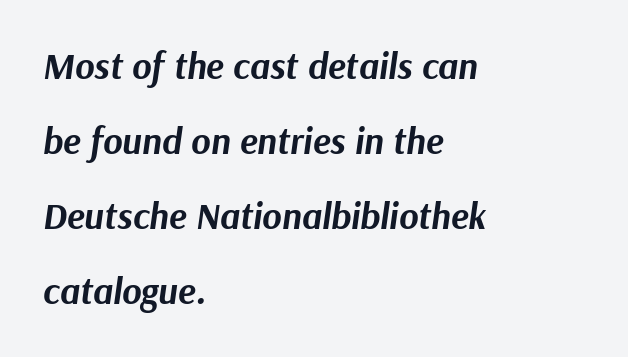
The image shows 37 px bold type, italic (leaning right); set left-aligned, loose line spacing (2.03x), normal letter spacing, not underlined; medium stroke contrast and a medium x-height.
